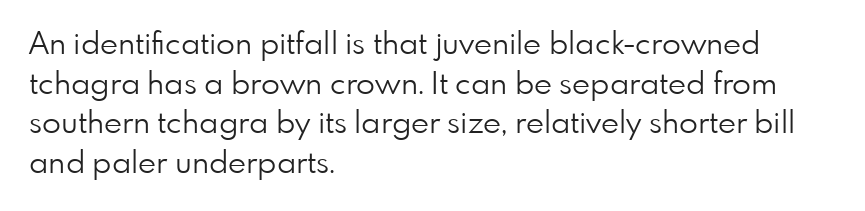
Q: Is the text bold? A: No.
Q: Is the text italic (slanted)? A: No, it is upright.
Q: Is the typeface a serif or a sans-serif typeface? A: Sans-serif.
Q: Is the text underlined? A: No.
Q: How is the paragraph aligned? A: Left-aligned.
Q: Is the spacing between letters normal or unusually wide? A: Normal.
Q: Is the spacing between lines tight, normal or loose? A: Normal.
Q: Width (condensed, normal, or wide)? A: Normal.
Q: Stroke contrast? A: Low.
Q: x-height? A: Small.
Q: Monospaced? A: No.
